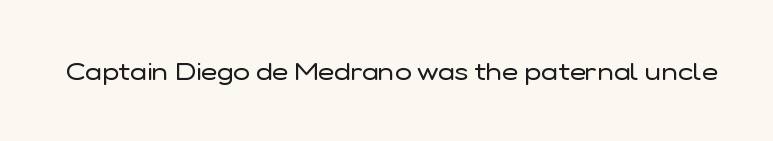
The rendering keeps characters at their native spacing. The font sits on the lighter half of the weight spectrum, regular included. Quick note: underline off. Is there any slant? The stems are plumb.
